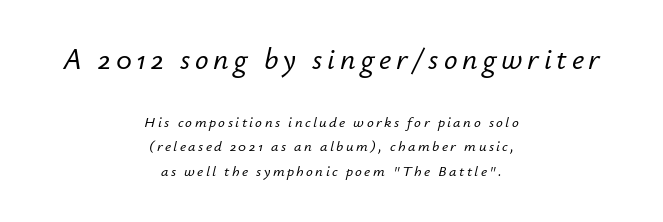
Q: Is the text italic (slanted)? A: Yes, it leans right by about 12 degrees.
Q: Is the text underlined? A: No.
Q: How is the paragraph aligned? A: Centered.
Q: Is the spacing between lines tight, normal or loose? A: Normal.
Q: Which block of text is set in a larger size, the first (top) or the second (bottom)? A: The first (top) one.
Q: Width (condensed, normal, or wide)? A: Normal.
Q: Stroke contrast? A: Low.
Q: x-height? A: Small.
Q: Monospaced? A: No.
